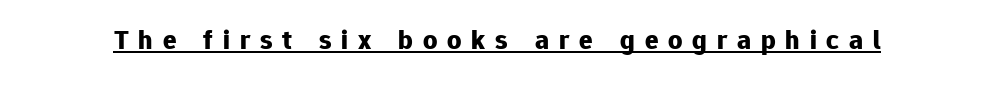
The image shows 28 px bold sans-serif type, upright; set unusually wide letter spacing (+0.35 em), underlined; low stroke contrast and a medium x-height.
